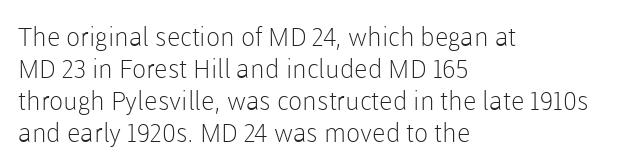
{"italic": "no", "bold": "no", "underline": "no", "align": "left", "line_spacing_ratio": 1.23, "letter_spacing": "normal", "letter_spacing_em": 0.0, "glyph_px": 26}
